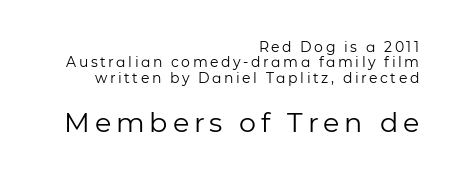
The image shows 27 px text type, upright; set right-aligned, tight line spacing (1.09x), not underlined; the second (bottom) block is 1.93x larger.
